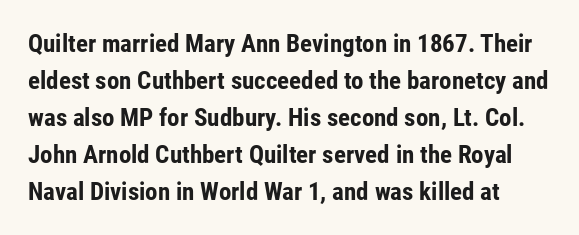
How would I describe the line gaps? Plain and ordinary. The axis of the letterforms is exactly vertical. Every letter is thick-stroked: bold, no question. Bare-footed words on every line.
